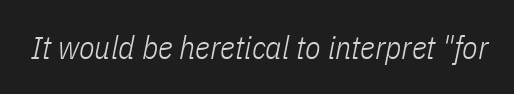
Q: Is the text bold? A: No.
Q: Is the text italic (slanted)? A: Yes, it leans right by about 11 degrees.
Q: Is the text underlined? A: No.
Q: Is the spacing between letters normal or unusually wide? A: Normal.
Q: Width (condensed, normal, or wide)? A: Condensed.
Q: Stroke contrast? A: Low.
Q: x-height? A: Medium.
Q: Monospaced? A: No.
